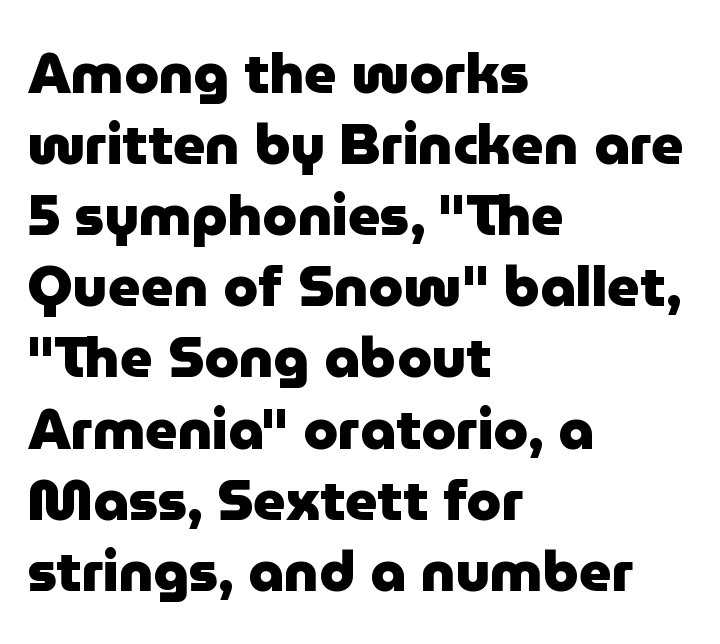
The image shows 56 px heavy sans-serif type, upright; set left-aligned, normal line spacing (1.27x), normal letter spacing, not underlined; low stroke contrast and a medium x-height.
